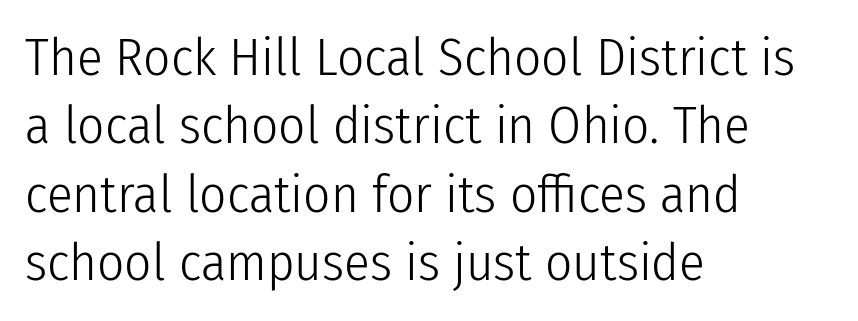
Rows of type keep a routine distance in the vertical direction. The glyphs in this specimen are sans serif. This sample is left-justified, so line endings fall wherever the words run out. Spacing between characters is what you'd get straight out of the box.
